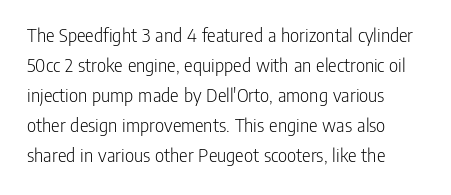
The font's upright variant was chosen for this text. Stems here are at most as thick as an everyday book face. The area under the type is left untouched. This sample uses plain, unmodified letter spacing. Leading: standard.
